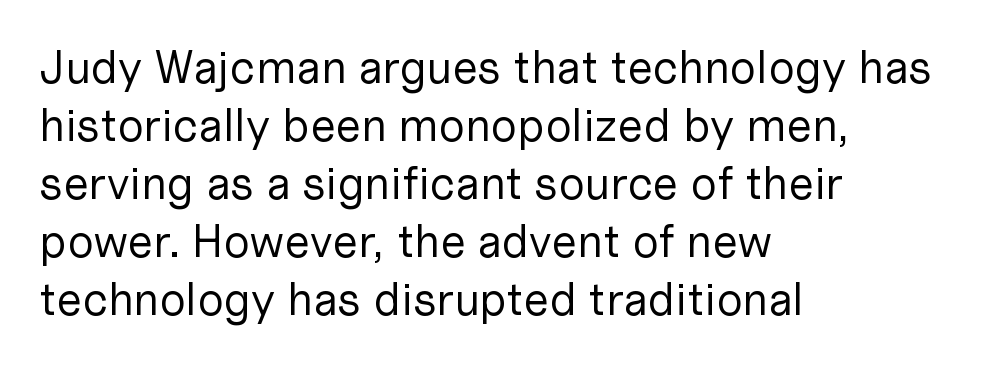
The image shows 46 px regular-weight sans-serif type, upright; set left-aligned, normal line spacing (1.26x), normal letter spacing, not underlined; low stroke contrast and a medium x-height.
